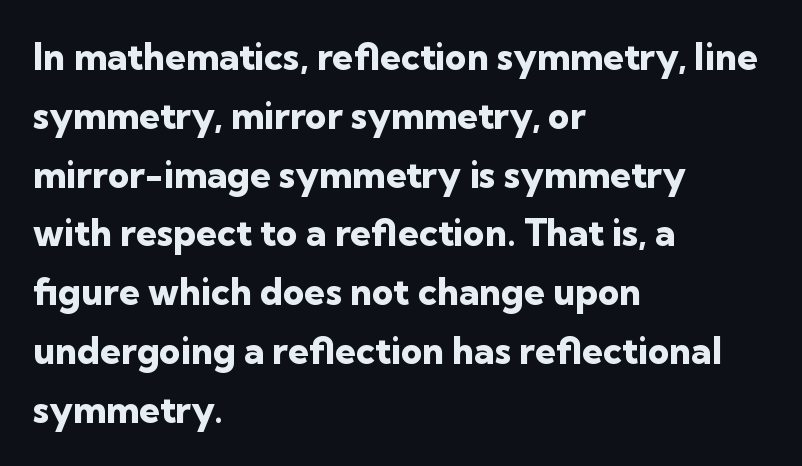
Q: Is the text bold? A: Yes.
Q: Is the text italic (slanted)? A: No, it is upright.
Q: Is the typeface a serif or a sans-serif typeface? A: Sans-serif.
Q: Is the text underlined? A: No.
Q: How is the paragraph aligned? A: Left-aligned.
Q: Is the spacing between letters normal or unusually wide? A: Normal.
Q: Is the spacing between lines tight, normal or loose? A: Normal.
Q: Width (condensed, normal, or wide)? A: Normal.
Q: Stroke contrast? A: Low.
Q: x-height? A: Medium.
Q: Monospaced? A: No.
